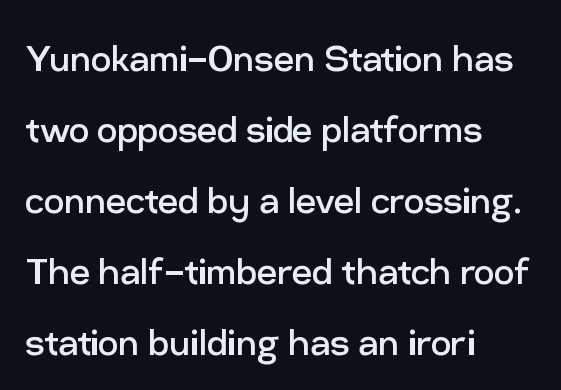
The strokes carry an ordinary text weight at most. Every stem runs plumb, perpendicular to the baseline. This sample keeps an unexceptional amount of space between lines. Does extra space separate the letters? No, they use regular spacing. Is the block centered? No — it sits flush against the left margin. The strip under each line holds only bare page.
